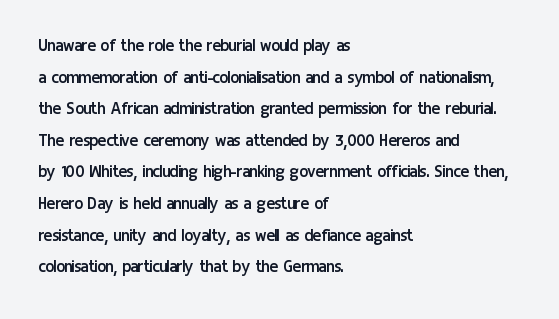
{"italic": "no", "bold": "no", "underline": "no", "align": "left", "line_spacing": "normal", "line_spacing_ratio": 1.58, "letter_spacing": "normal", "letter_spacing_em": 0.0, "glyph_px": 20}
